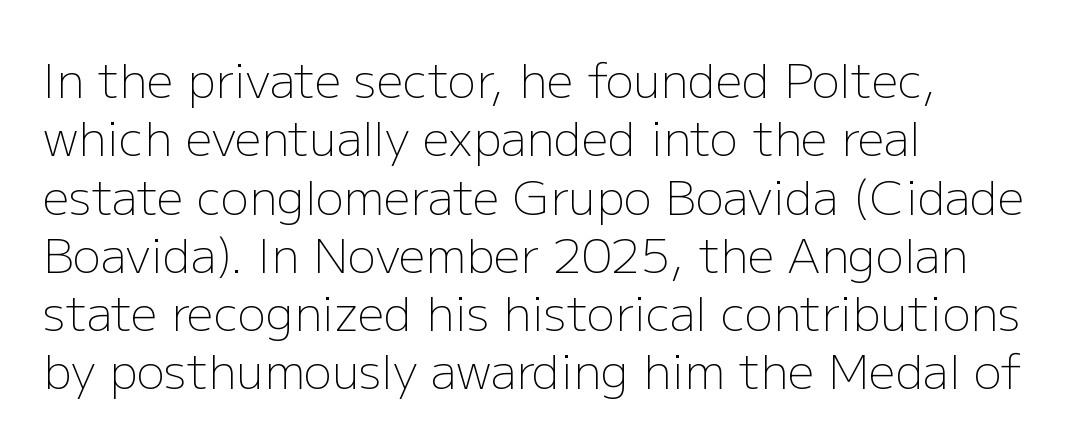
The image shows 47 px light sans-serif type, upright; set left-aligned, line spacing 1.24x, normal letter spacing, not underlined; low stroke contrast and a medium x-height.
